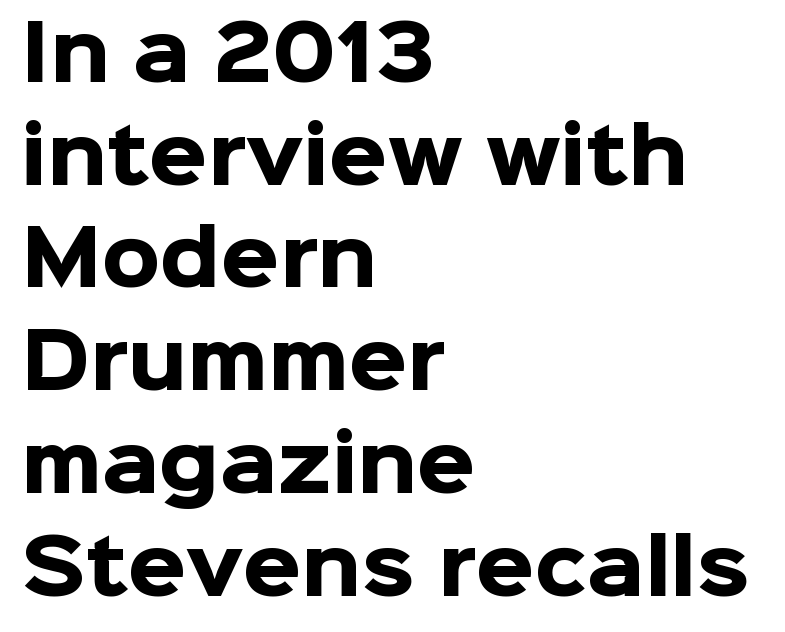
Q: Is the text bold? A: Yes.
Q: Is the text italic (slanted)? A: No, it is upright.
Q: Is the typeface a serif or a sans-serif typeface? A: Sans-serif.
Q: Is the text underlined? A: No.
Q: How is the paragraph aligned? A: Left-aligned.
Q: Is the spacing between letters normal or unusually wide? A: Normal.
Q: Is the spacing between lines tight, normal or loose? A: Normal.
Q: Width (condensed, normal, or wide)? A: Normal.
Q: Stroke contrast? A: Low.
Q: x-height? A: Medium.
Q: Monospaced? A: No.
